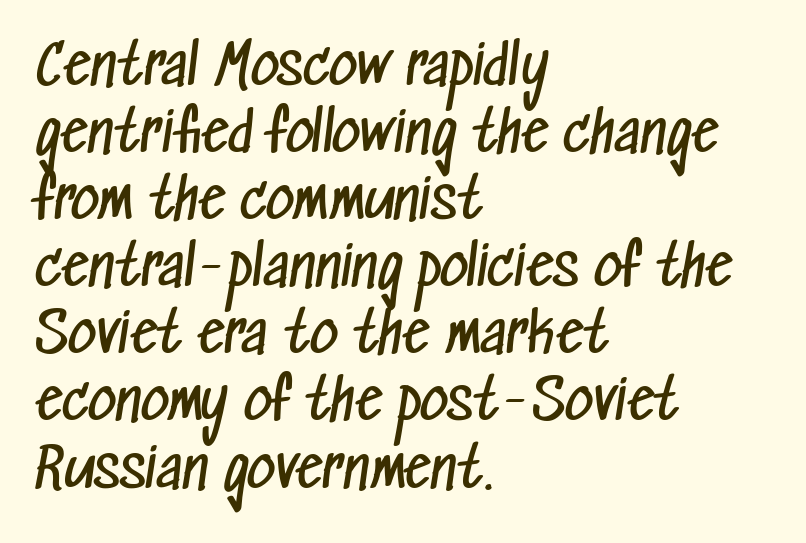
Q: Is the text bold? A: No.
Q: Is the typeface a serif or a sans-serif typeface? A: Sans-serif.
Q: Is the text underlined? A: No.
Q: How is the paragraph aligned? A: Left-aligned.
Q: Is the spacing between letters normal or unusually wide? A: Normal.
Q: Width (condensed, normal, or wide)? A: Condensed.
Q: Stroke contrast? A: Low.
Q: x-height? A: Medium.
Q: Monospaced? A: No.
